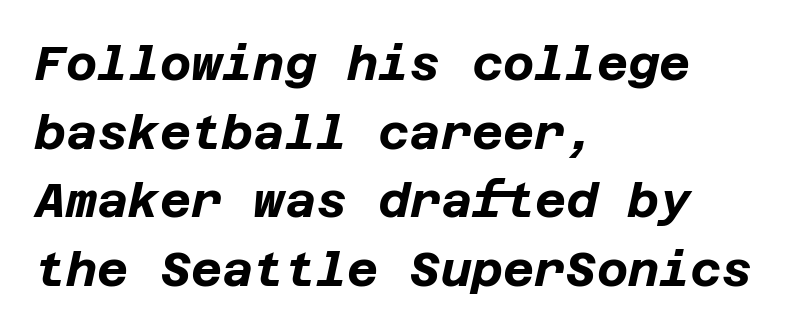
An italicized treatment has been applied to the whole sample. Casual observation: everything's shoved over to the left. Each glyph is drawn with heavy, bold strokes. Does extra space separate the letters? No, they use regular spacing.
